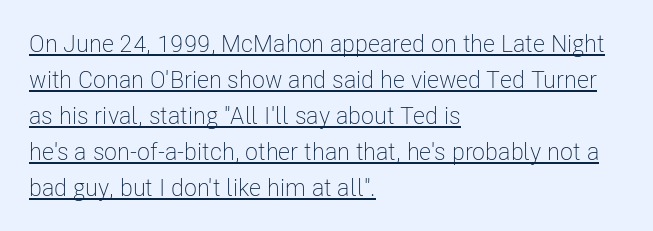
The image shows 24 px text type, upright; set left-aligned, normal line spacing (1.5x), normal letter spacing, underlined.
